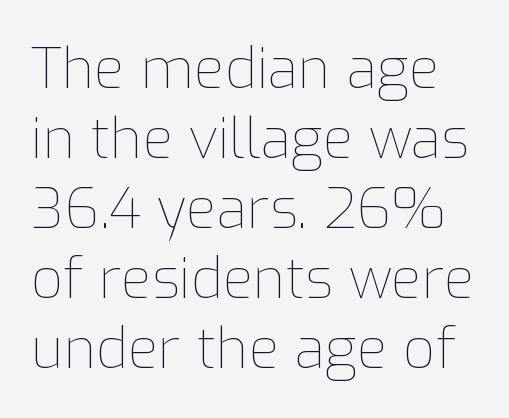
The passage shown stacks its lines at a standard gap. Does extra space separate the letters? No, they use regular spacing. These lines are rendered in a variable-pitch font. The weight tops out at a normal text grade. Underline: absent.
